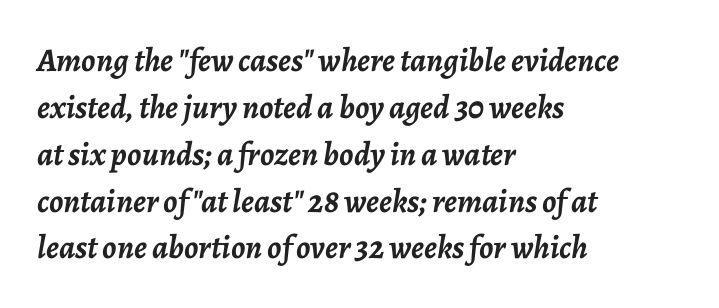
The image shows 33 px semibold type, italic (leaning right); set left-aligned, normal line spacing (1.42x), normal letter spacing, not underlined; low stroke contrast and a medium x-height.
